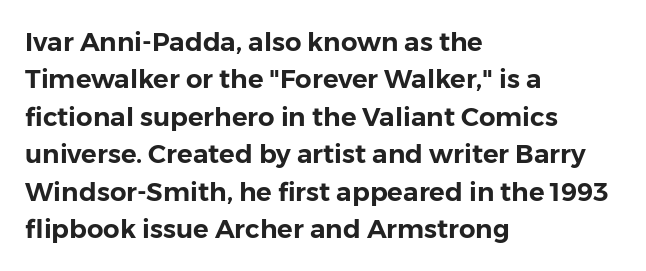
Q: Is the text italic (slanted)? A: No, it is upright.
Q: Is the text underlined? A: No.
Q: How is the paragraph aligned? A: Left-aligned.
Q: Is the spacing between letters normal or unusually wide? A: Normal.
Q: Is the spacing between lines tight, normal or loose? A: Normal.
